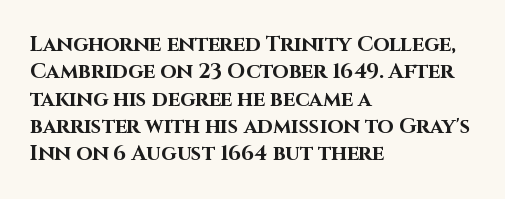
{"italic": "no", "bold": "yes", "underline": "no", "align": "left", "line_spacing": "normal", "line_spacing_ratio": 1.3, "letter_spacing": "normal", "letter_spacing_em": 0.0, "glyph_px": 21}
